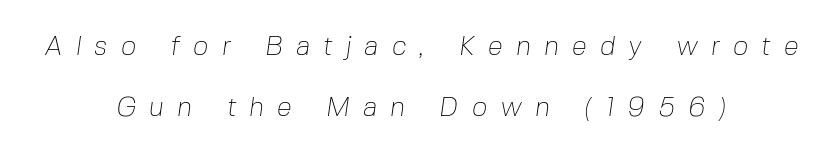
The type is letterspaced generously, with wide tracking. The area under the type is left untouched. The letterforms sit at book weight or below. The space between consecutive lines is lavish. In CSS terms this would be text-align: center.
